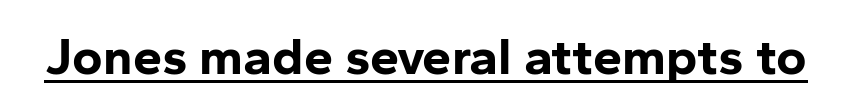
The image shows 52 px bold sans-serif type, upright; set normal letter spacing, underlined; low stroke contrast and a medium x-height.
